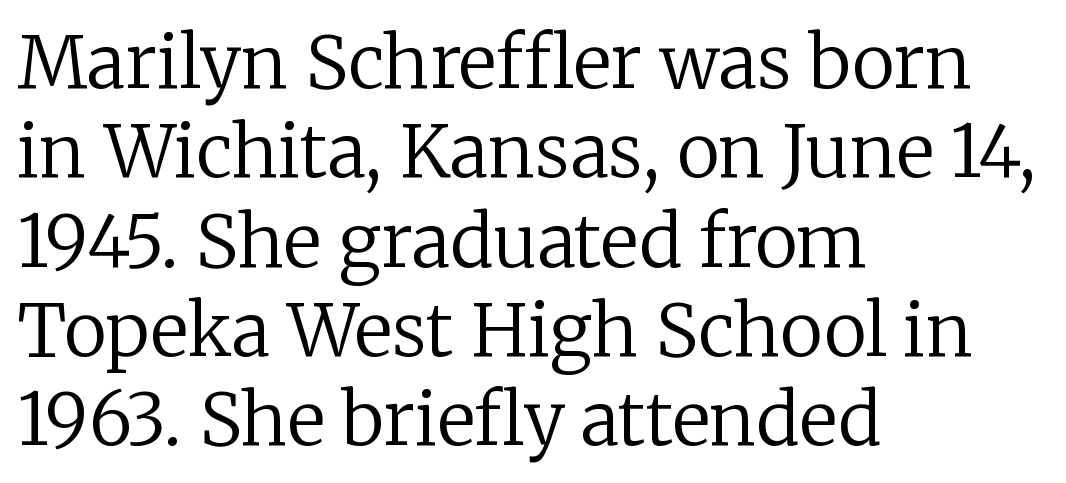
Compared with a typical body face, this is equally light or lighter still. One-word summary of the alignment: left. Varying glyph widths throughout — classic text-font behaviour. Italic? Not at all — the glyphs are vertical.
